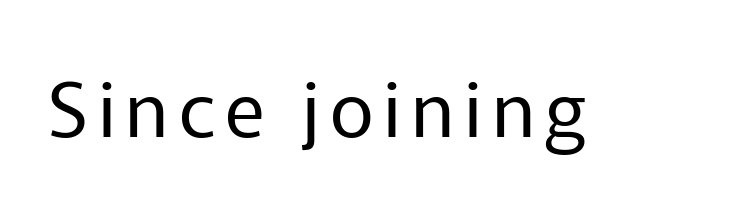
Q: Is the text bold? A: No.
Q: Is the text italic (slanted)? A: No, it is upright.
Q: Is the typeface a serif or a sans-serif typeface? A: Sans-serif.
Q: Is the text underlined? A: No.
Q: Width (condensed, normal, or wide)? A: Normal.
Q: Stroke contrast? A: Low.
Q: x-height? A: Medium.
Q: Monospaced? A: No.
